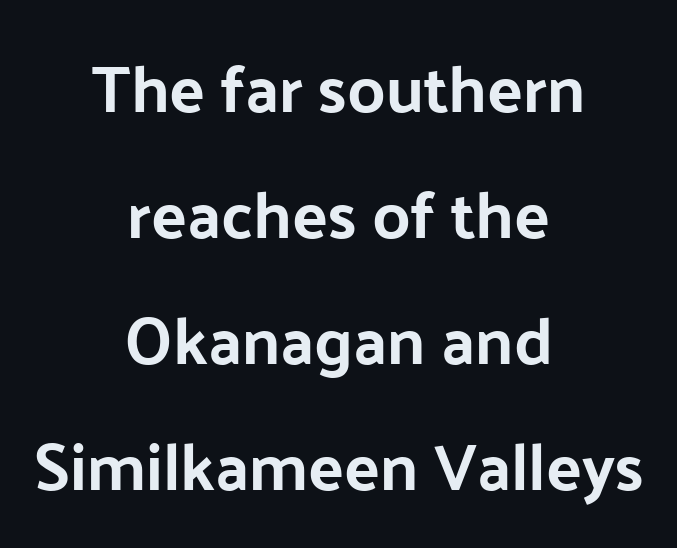
The image shows 66 px sans-serif type, upright; set centered, loose line spacing (1.91x), normal letter spacing, not underlined; low stroke contrast and a medium x-height.
